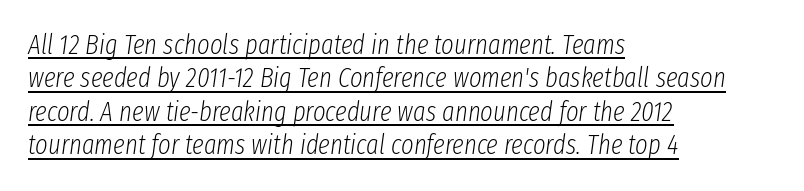
The image shows 27 px text type, italic (leaning right); set left-aligned, line spacing 1.24x, normal letter spacing, underlined.
